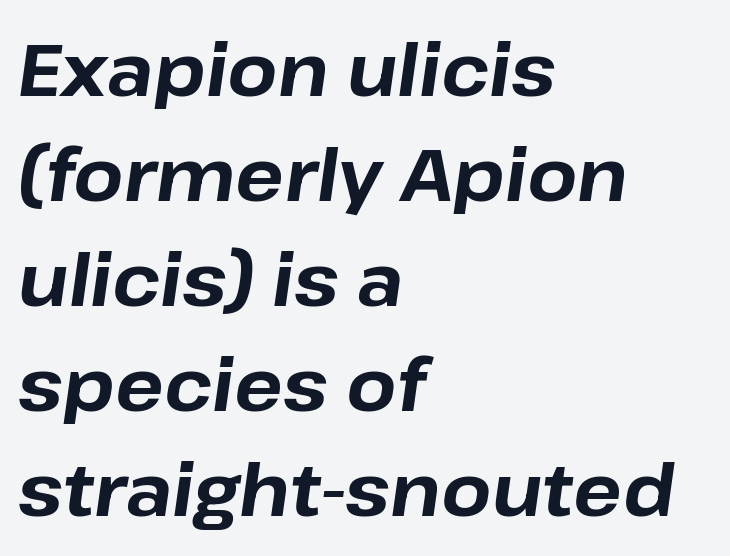
{"italic": "yes", "lean": "right", "slant_degrees": 8, "bold": "yes", "weight": "bold", "width": "normal", "stroke_contrast": "low", "x_height": "medium", "monospaced": "no", "underline": "no", "align": "left", "line_spacing": "normal", "line_spacing_ratio": 1.46, "letter_spacing": "normal", "letter_spacing_em": 0.0, "glyph_px": 72}
